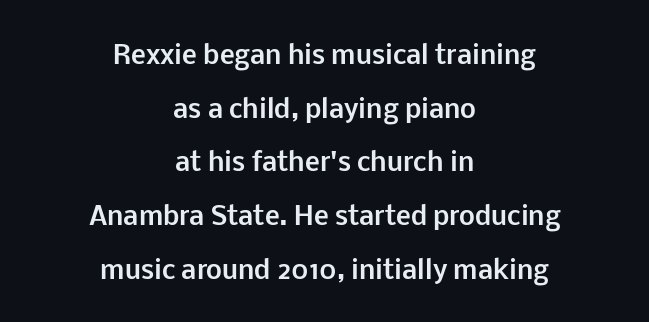
The passage shown has conventional tracking throughout. No word sits above an underline. Weight check: bold — yes, fully. This is the regular roman posture of the typeface. Caption: multi-line text, centered on the measure.
